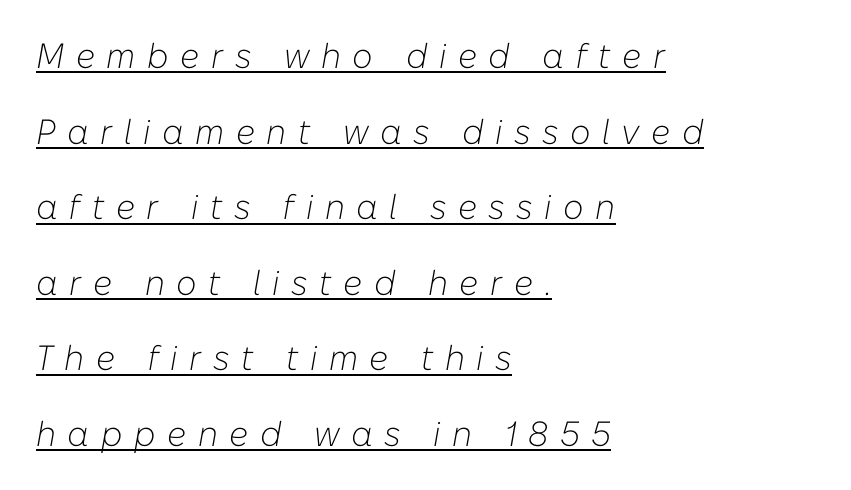
{"italic": "yes", "lean": "right", "slant_degrees": 10, "bold": "no", "weight": "light", "width": "normal", "stroke_contrast": "low", "x_height": "medium", "monospaced": "no", "underline": "yes", "align": "left", "line_spacing": "loose", "line_spacing_ratio": 2.16, "letter_spacing": "wide", "letter_spacing_em": 0.33, "glyph_px": 35}
